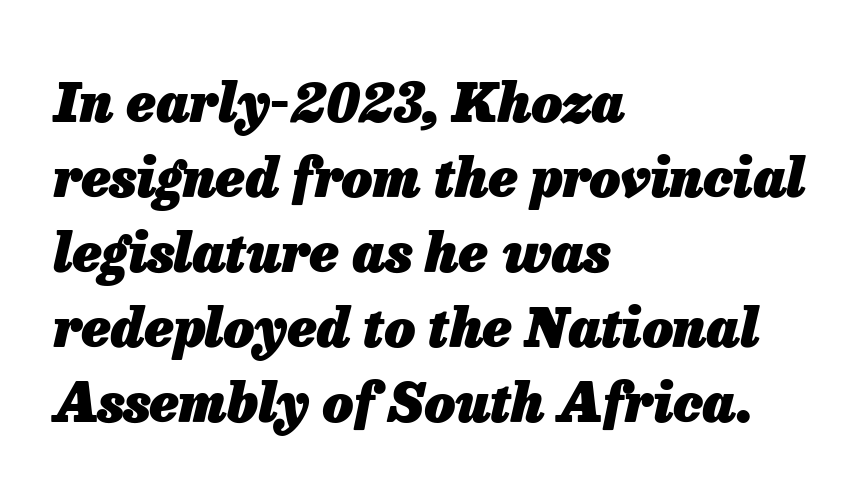
The image shows 54 px heavy type, italic (leaning right); set left-aligned, normal line spacing (1.39x), normal letter spacing, not underlined; low stroke contrast and a medium x-height.
